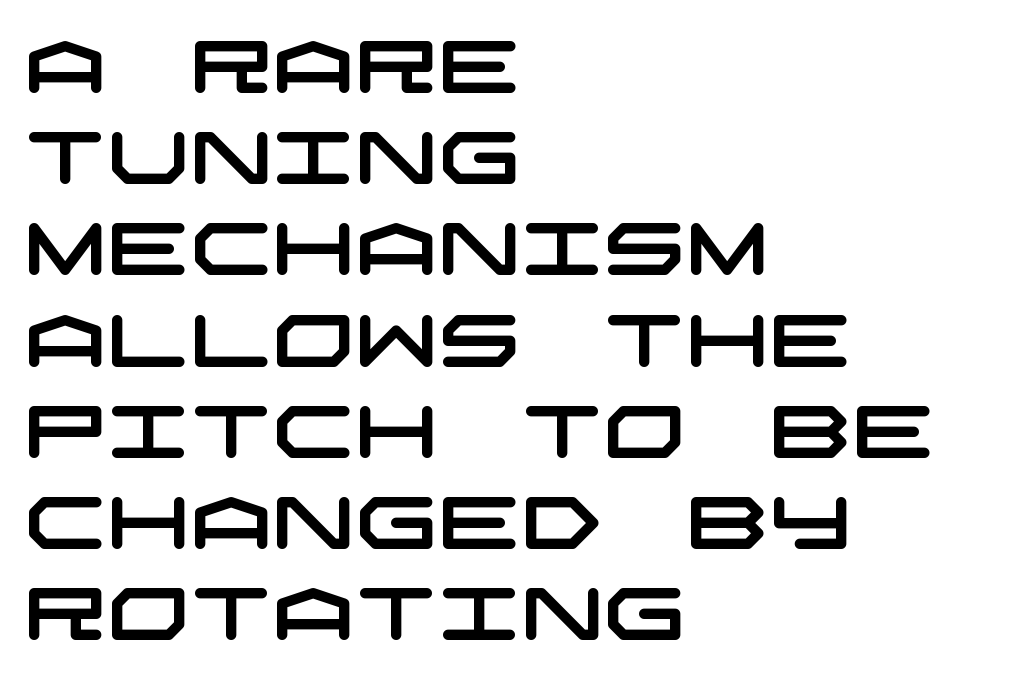
{"serif": "no", "width": "wide", "stroke_contrast": "low", "x_height": "large", "underline": "no", "align": "left", "line_spacing": "normal", "line_spacing_ratio": 1.25, "letter_spacing": "normal", "letter_spacing_em": 0.0, "glyph_px": 73}
